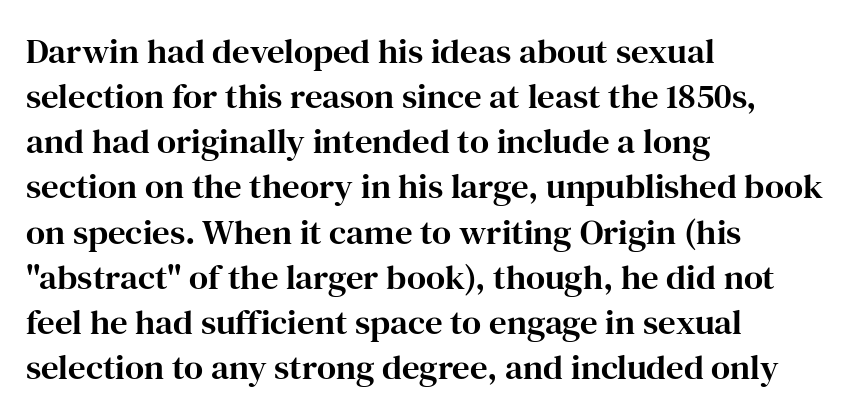
Q: Is the text italic (slanted)? A: No, it is upright.
Q: Is the typeface a serif or a sans-serif typeface? A: Serif.
Q: Is the text underlined? A: No.
Q: How is the paragraph aligned? A: Left-aligned.
Q: Is the spacing between letters normal or unusually wide? A: Normal.
Q: Is the spacing between lines tight, normal or loose? A: Normal.
Q: Width (condensed, normal, or wide)? A: Normal.
Q: Stroke contrast? A: High.
Q: x-height? A: Medium.
Q: Monospaced? A: No.
